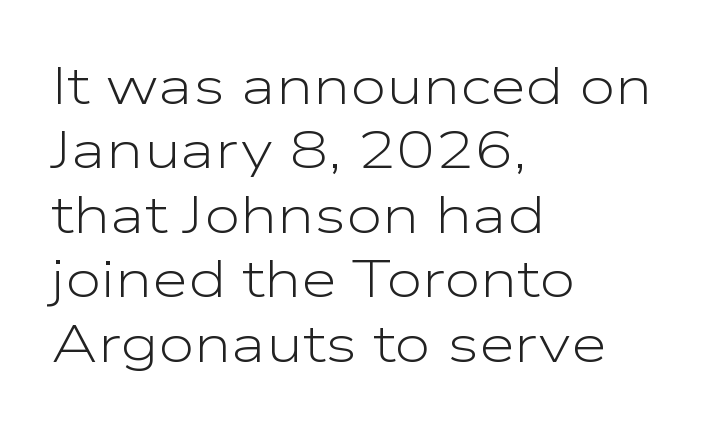
Q: Is the text bold? A: No.
Q: Is the text italic (slanted)? A: No, it is upright.
Q: Is the typeface a serif or a sans-serif typeface? A: Sans-serif.
Q: Is the text underlined? A: No.
Q: How is the paragraph aligned? A: Left-aligned.
Q: Is the spacing between letters normal or unusually wide? A: Normal.
Q: Width (condensed, normal, or wide)? A: Wide.
Q: Stroke contrast? A: Low.
Q: x-height? A: Medium.
Q: Monospaced? A: No.
